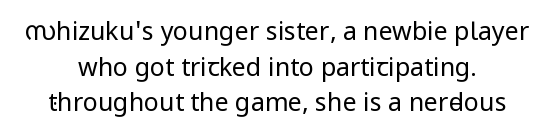
The image shows 25 px text type, upright; set centered, normal line spacing (1.43x), normal letter spacing, not underlined.
